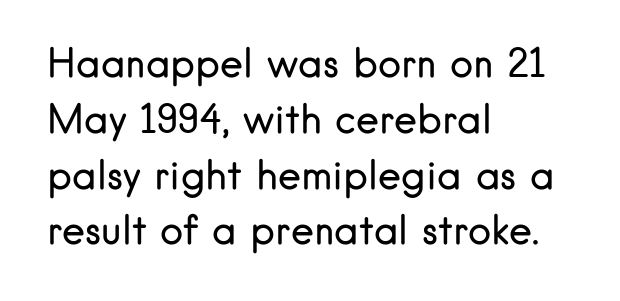
Alignment: flush left. The gaps between neighbouring characters are ordinary and unremarkable. Serif or sans? Sans — the stroke terminals are bare. Normally led — the rows are evenly, conventionally spaced. If you drew a line through each stem, it would be perfectly vertical. A typesetter would call this proportional, since set widths differ per character.
